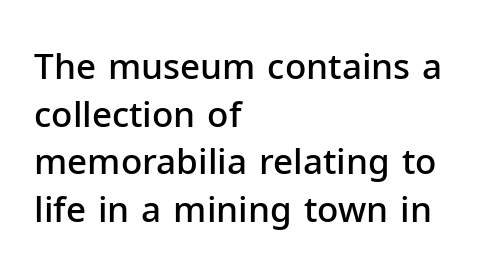
{"serif": "no", "italic": "no", "bold": "semi", "weight": "semibold", "width": "normal", "stroke_contrast": "low", "x_height": "medium", "monospaced": "no", "underline": "no", "align": "left", "line_spacing": "normal", "line_spacing_ratio": 1.36, "letter_spacing": "normal", "letter_spacing_em": 0.0, "glyph_px": 35}
